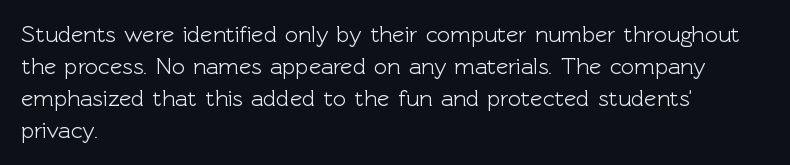
These lines are set flush left with a ragged right edge. Nope, not italic — everything's standing straight. Observe the ordinary spacing: letters are neighbours, not strangers. Vertically, the passage feels balanced, rows spaced as you'd expect. Has an underline been added? It has not.
